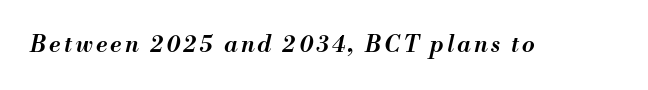
{"italic": "yes", "lean": "right", "slant_degrees": 13, "bold": "semi", "underline": "no", "glyph_px": 23}
